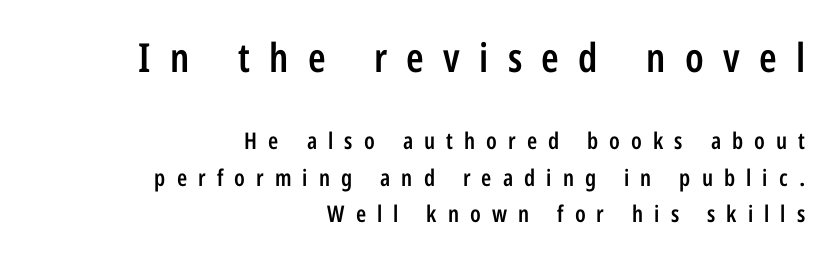
{"serif": "no", "italic": "no", "bold": "semi", "weight": "semibold", "width": "condensed", "stroke_contrast": "low", "x_height": "medium", "monospaced": "no", "underline": "no", "align": "right", "line_spacing": "normal", "line_spacing_ratio": 1.58, "letter_spacing": "wide", "letter_spacing_em": 0.48, "larger_block": "first", "size_ratio": 1.74, "glyph_px": 40}
